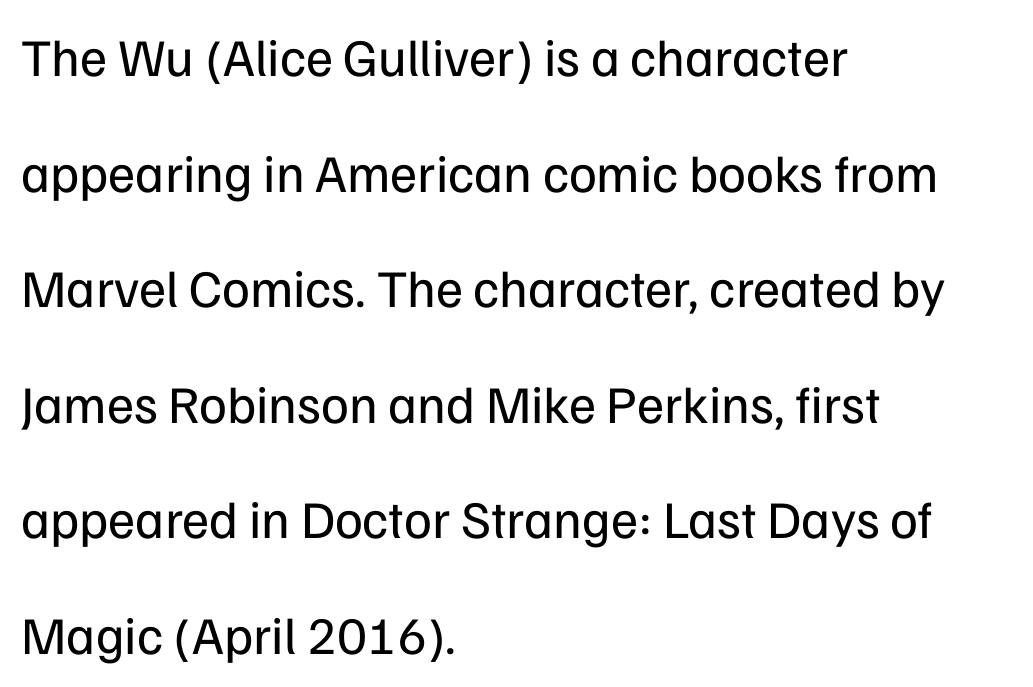
Q: Is the text bold? A: No.
Q: Is the text italic (slanted)? A: No, it is upright.
Q: Is the typeface a serif or a sans-serif typeface? A: Sans-serif.
Q: Is the text underlined? A: No.
Q: How is the paragraph aligned? A: Left-aligned.
Q: Is the spacing between letters normal or unusually wide? A: Normal.
Q: Is the spacing between lines tight, normal or loose? A: Loose.
Q: Width (condensed, normal, or wide)? A: Normal.
Q: Stroke contrast? A: Low.
Q: x-height? A: Medium.
Q: Monospaced? A: No.
